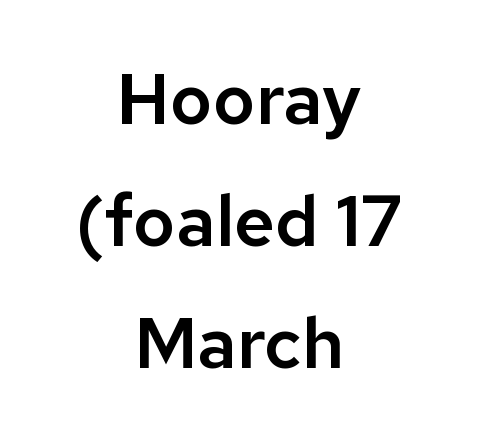
The image shows 71 px sans-serif type, upright; set centered, line spacing 1.72x, normal letter spacing, not underlined; low stroke contrast and a medium x-height.
